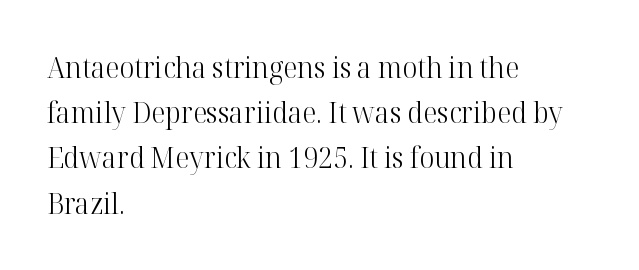
Q: Is the text bold? A: No.
Q: Is the text italic (slanted)? A: No, it is upright.
Q: Is the typeface a serif or a sans-serif typeface? A: Serif.
Q: Is the text underlined? A: No.
Q: How is the paragraph aligned? A: Left-aligned.
Q: Is the spacing between letters normal or unusually wide? A: Normal.
Q: Is the spacing between lines tight, normal or loose? A: Normal.
Q: Width (condensed, normal, or wide)? A: Normal.
Q: Stroke contrast? A: High.
Q: x-height? A: Medium.
Q: Monospaced? A: No.
